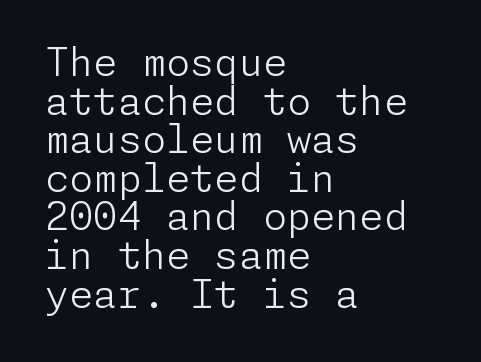
A classic flush-left, rag-right setting is used for this passage. You can tell it's not italic because the verticals are truly vertical. Look at the bottom of the vertical strokes: they stop flat, with no serifs. On a weight scale, this lands at 450 or below. Summary of vertical rhythm: compact, with narrow interline spacing. Is the letter spacing exaggerated? No — it looks like the ordinary default.
